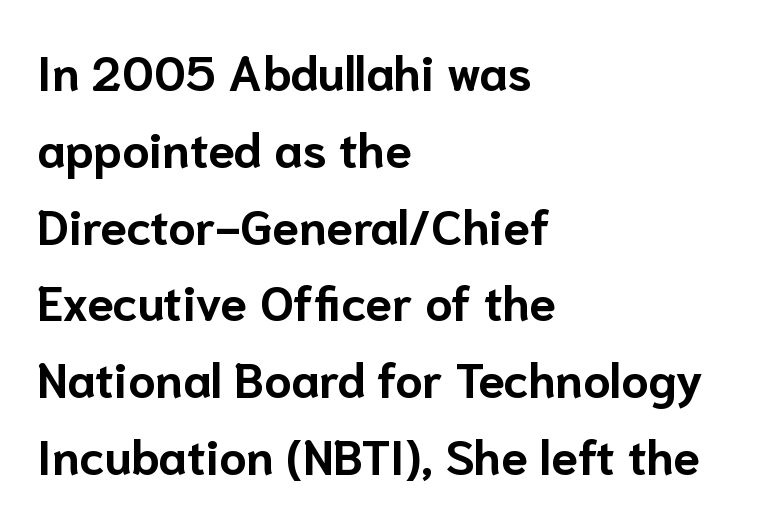
{"serif": "no", "italic": "no", "bold": "yes", "weight": "bold", "width": "normal", "stroke_contrast": "low", "x_height": "medium", "monospaced": "no", "underline": "no", "align": "left", "line_spacing": "normal", "line_spacing_ratio": 1.6, "letter_spacing": "normal", "letter_spacing_em": 0.0, "glyph_px": 48}
